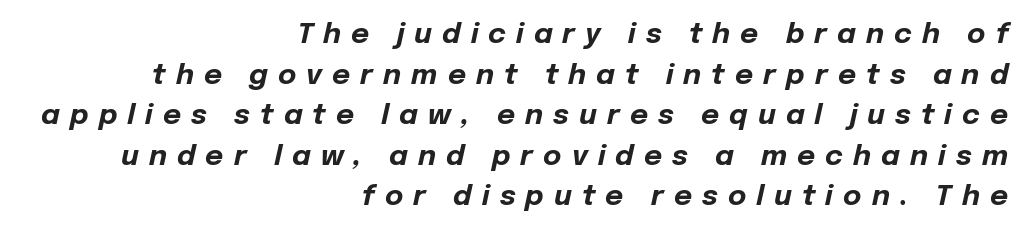
Just letters on the line, the space beneath them empty. Honestly, the letter spacing is so wide it's the main thing you notice. Vertically, the passage feels balanced, rows spaced as you'd expect. Style check: oblique. The passage shown is typed in a proportional face where columns would drift.
